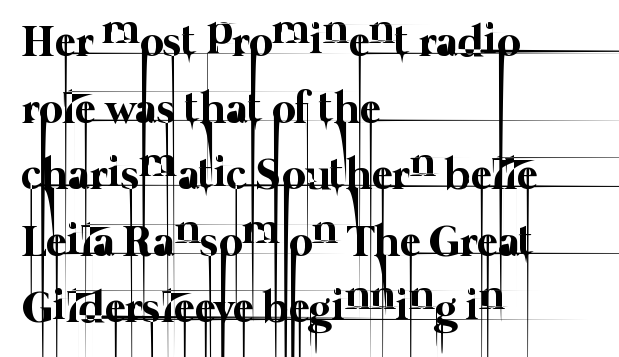
Clear beneath every line of the passage. The text block is weighted toward the left margin, trailing off unevenly rightward. Spacing between characters is what you'd get straight out of the box. Spacing verdict: proportional, widths tailored to each character. Rows of type keep a routine distance in the vertical direction. The weight would be labelled regular, book, light, or lighter still.
